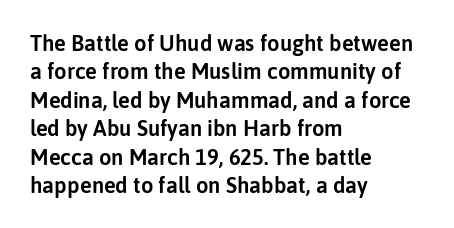
Does extra space separate the letters? No, they use regular spacing. Rows of type keep a routine distance in the vertical direction. Descender tails drop into unmarked territory. No italicization has been applied; the sample stays upright.
